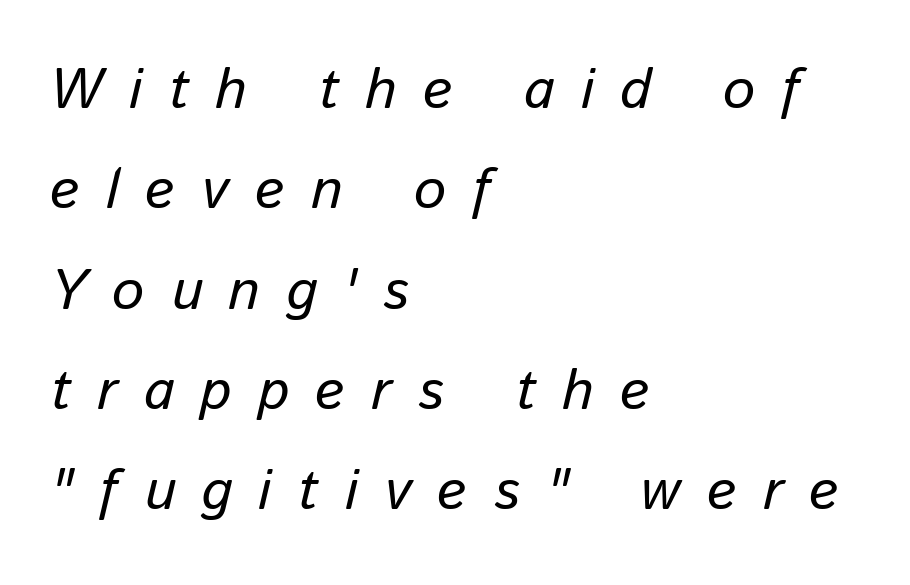
The image shows 57 px text type, italic (leaning right); set left-aligned, line spacing 1.76x, unusually wide letter spacing (+0.46 em), not underlined; low stroke contrast and a medium x-height.
